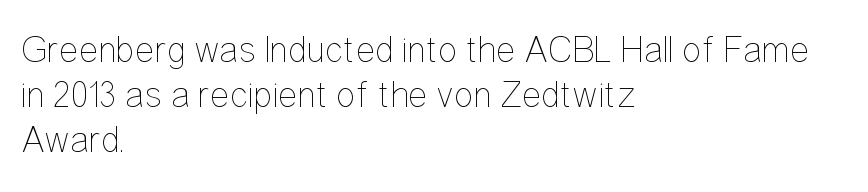
{"italic": "no", "bold": "no", "weight": "thin", "width": "condensed", "stroke_contrast": "low", "x_height": "medium", "monospaced": "no", "underline": "no", "align": "left", "line_spacing_ratio": 1.22, "letter_spacing": "normal", "letter_spacing_em": 0.0, "glyph_px": 37}
